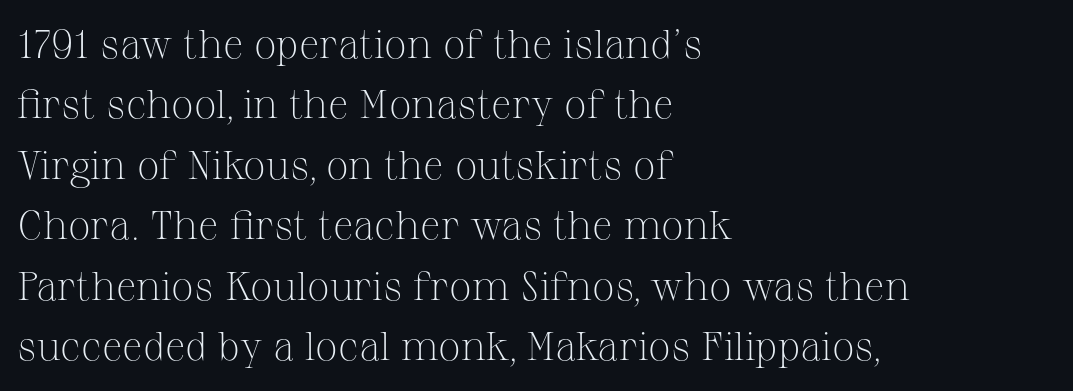
The image shows 40 px light serif type, upright; set left-aligned, normal line spacing (1.51x), normal letter spacing, not underlined; medium stroke contrast and a medium x-height.
